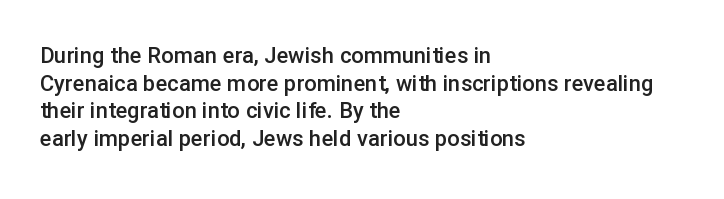
You can tell it's not italic because the verticals are truly vertical. Underlining? Definitely not there. Teacher's note: observe the even left margin — that is flush-left alignment. On the weight axis this lands at semibold, roughly 600.
